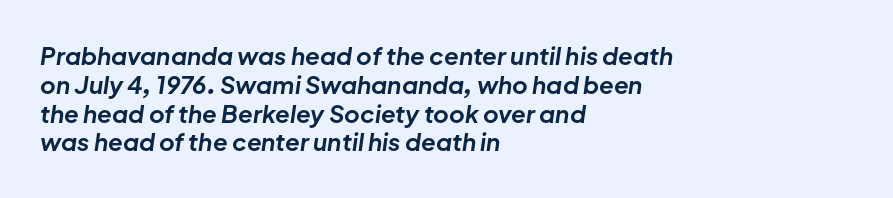
{"italic": "yes", "lean": "right", "slant_degrees": 8, "bold": "yes", "underline": "no", "align": "left", "line_spacing_ratio": 1.2, "letter_spacing": "normal", "letter_spacing_em": 0.0, "glyph_px": 24}
